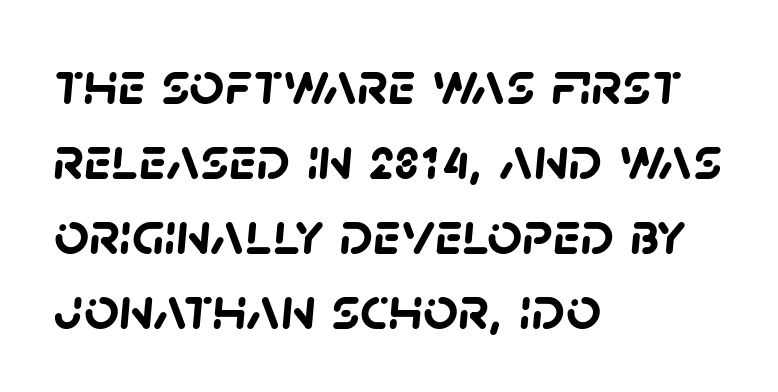
Classification — sans serif. Horizontal alignment here is leftward, the default for most running prose. Descenders are the only things crossing below the line. These lines keep a tight, regular rhythm from letter to letter. These lines are rendered in a variable-pitch font. Summary of weight: heavy, a full bold.
